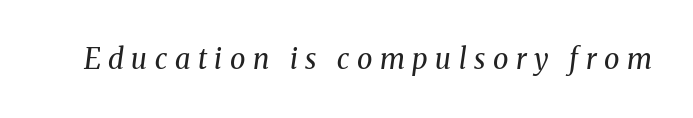
The image shows 28 px regular-weight serif type, italic (leaning right); set unusually wide letter spacing (+0.27 em), not underlined; medium stroke contrast and a medium x-height.
